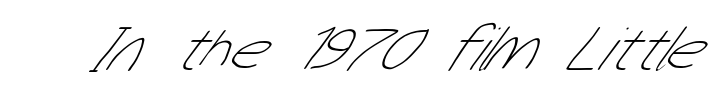
Q: Is the text bold? A: No.
Q: Is the typeface a serif or a sans-serif typeface? A: Sans-serif.
Q: Is the text underlined? A: No.
Q: Is the spacing between letters normal or unusually wide? A: Normal.
Q: Width (condensed, normal, or wide)? A: Condensed.
Q: Stroke contrast? A: Low.
Q: x-height? A: Medium.
Q: Monospaced? A: No.
